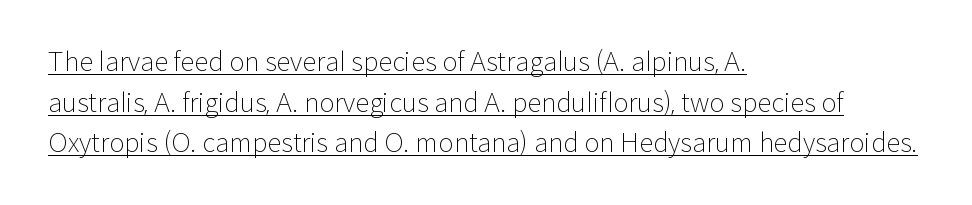
The image shows 26 px text type, upright; set left-aligned, normal line spacing (1.56x), normal letter spacing, underlined.
